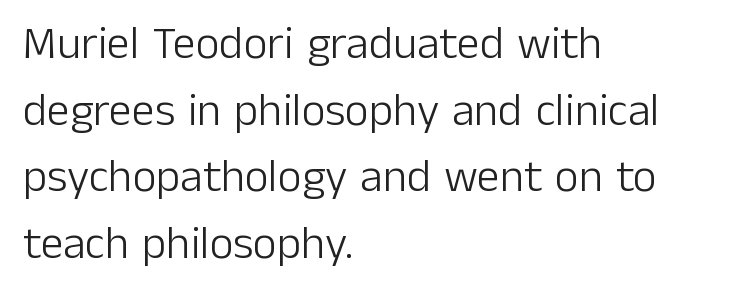
The image shows 46 px light sans-serif type, upright; set left-aligned, normal line spacing (1.45x), normal letter spacing, not underlined; low stroke contrast and a medium x-height.
